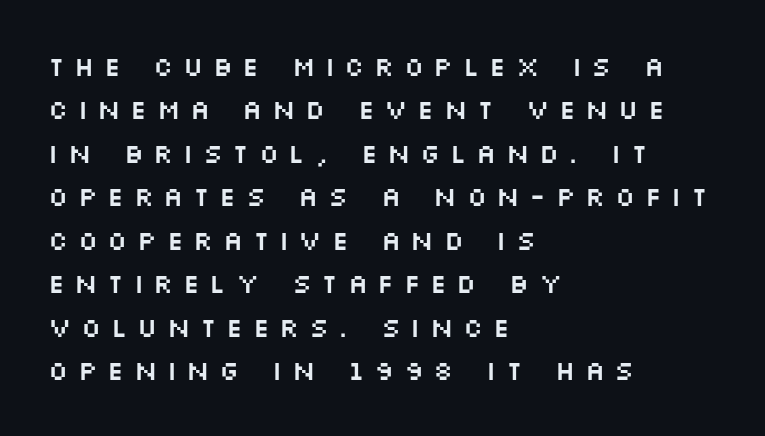
Q: Is the text italic (slanted)? A: No, it is upright.
Q: Is the text underlined? A: No.
Q: How is the paragraph aligned? A: Left-aligned.
Q: Is the spacing between letters normal or unusually wide? A: Unusually wide.
Q: Is the spacing between lines tight, normal or loose? A: Normal.
